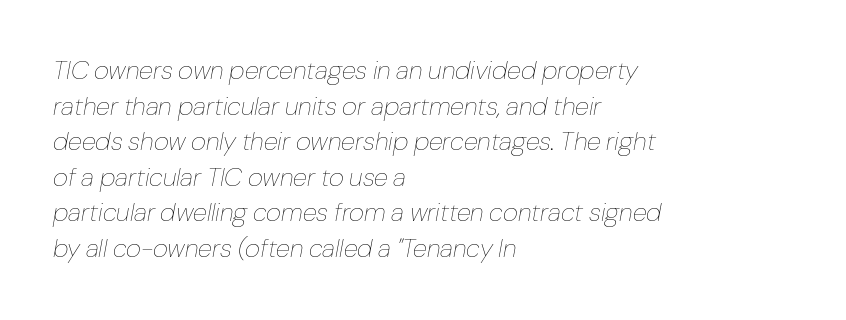
The letters look calm and open, with moderate or lighter stems. Each line starts at the same left margin while the right side varies. You could call the tracking neutral — neither tight nor loose. The string is rendered with underlining switched off. Yep, that's italic — everything's leaning.
